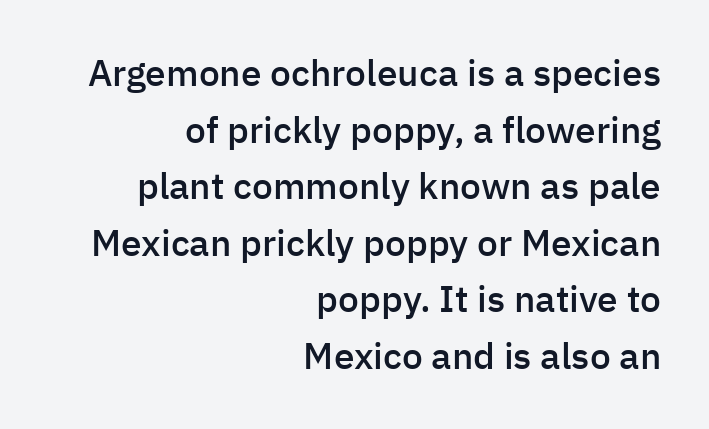
Q: Is the text bold? A: Semi-bold.
Q: Is the text italic (slanted)? A: No, it is upright.
Q: Is the typeface a serif or a sans-serif typeface? A: Sans-serif.
Q: Is the text underlined? A: No.
Q: How is the paragraph aligned? A: Right-aligned.
Q: Is the spacing between letters normal or unusually wide? A: Normal.
Q: Is the spacing between lines tight, normal or loose? A: Normal.
Q: Width (condensed, normal, or wide)? A: Normal.
Q: Stroke contrast? A: Low.
Q: x-height? A: Medium.
Q: Monospaced? A: No.
